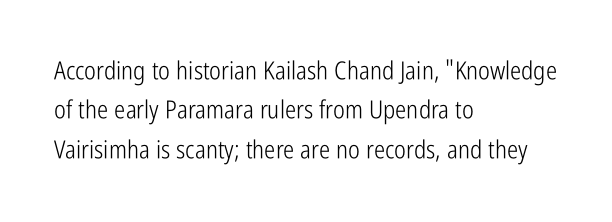
Q: Is the text bold? A: No.
Q: Is the text italic (slanted)? A: No, it is upright.
Q: Is the text underlined? A: No.
Q: How is the paragraph aligned? A: Left-aligned.
Q: Is the spacing between letters normal or unusually wide? A: Normal.
Q: Is the spacing between lines tight, normal or loose? A: Normal.
